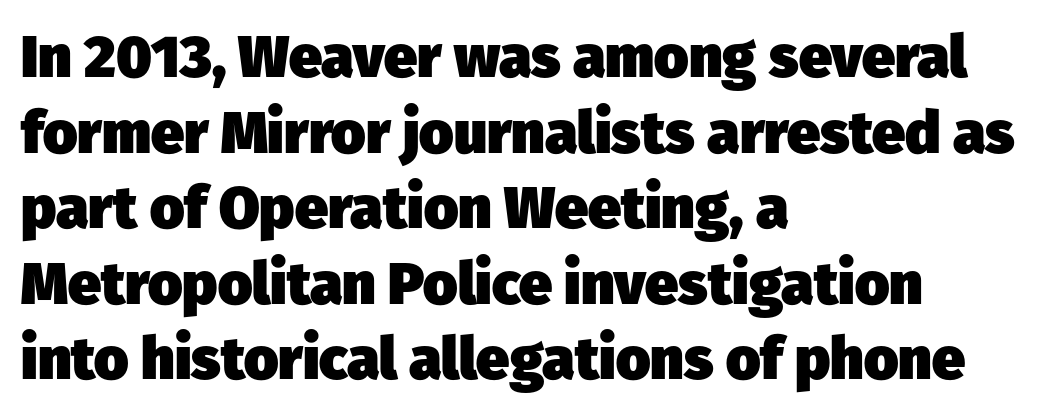
{"serif": "no", "bold": "yes", "weight": "heavy", "width": "normal", "stroke_contrast": "low", "x_height": "medium", "monospaced": "no", "underline": "no", "align": "left", "line_spacing": "normal", "line_spacing_ratio": 1.28, "letter_spacing": "normal", "letter_spacing_em": 0.0, "glyph_px": 59}
